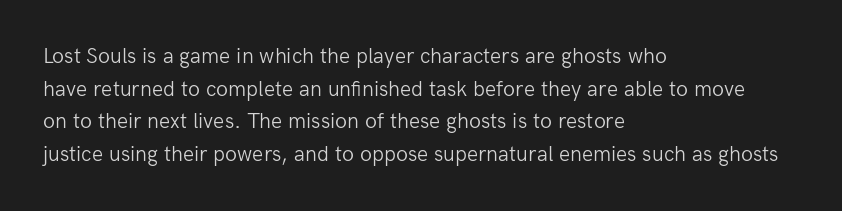
Q: Is the text bold? A: No.
Q: Is the text italic (slanted)? A: No, it is upright.
Q: Is the text underlined? A: No.
Q: How is the paragraph aligned? A: Left-aligned.
Q: Is the spacing between letters normal or unusually wide? A: Normal.
Q: Is the spacing between lines tight, normal or loose? A: Normal.
